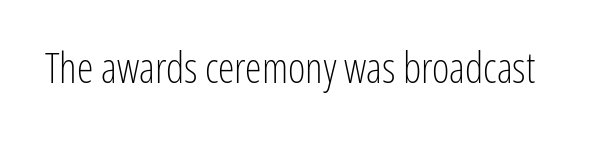
{"serif": "no", "italic": "no", "bold": "no", "weight": "light", "width": "condensed", "stroke_contrast": "low", "x_height": "medium", "monospaced": "no", "underline": "no", "letter_spacing": "normal", "letter_spacing_em": 0.0, "glyph_px": 42}
